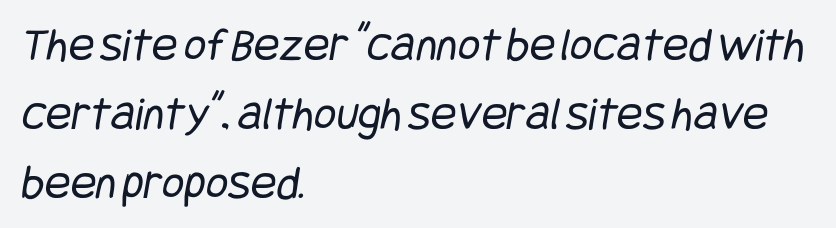
Q: Is the text bold? A: No.
Q: Is the typeface a serif or a sans-serif typeface? A: Sans-serif.
Q: Is the text underlined? A: No.
Q: How is the paragraph aligned? A: Left-aligned.
Q: Is the spacing between letters normal or unusually wide? A: Normal.
Q: Is the spacing between lines tight, normal or loose? A: Normal.
Q: Width (condensed, normal, or wide)? A: Condensed.
Q: Stroke contrast? A: Low.
Q: x-height? A: Large.
